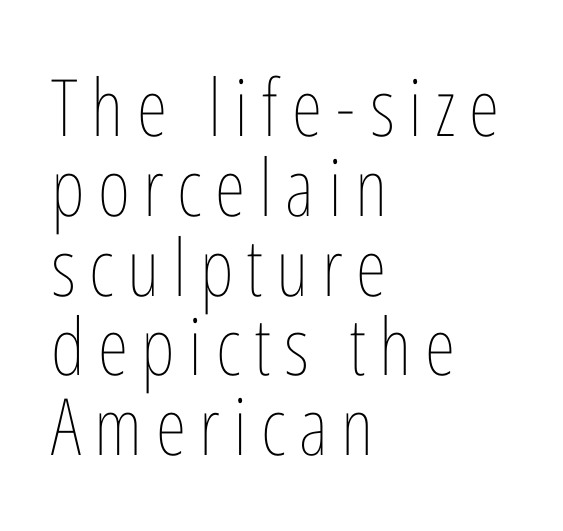
Q: Is the text bold? A: No.
Q: Is the text italic (slanted)? A: No, it is upright.
Q: Is the text underlined? A: No.
Q: How is the paragraph aligned? A: Left-aligned.
Q: Is the spacing between lines tight, normal or loose? A: Tight.
Q: Width (condensed, normal, or wide)? A: Condensed.
Q: Stroke contrast? A: Low.
Q: x-height? A: Medium.
Q: Monospaced? A: No.
